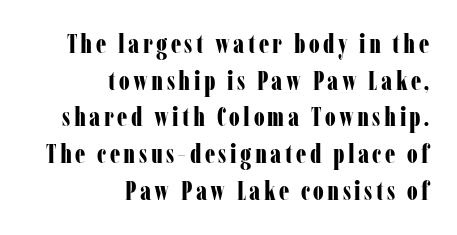
Q: Is the text bold? A: Yes.
Q: Is the text italic (slanted)? A: No, it is upright.
Q: Is the text underlined? A: No.
Q: How is the paragraph aligned? A: Right-aligned.
Q: Is the spacing between lines tight, normal or loose? A: Normal.
